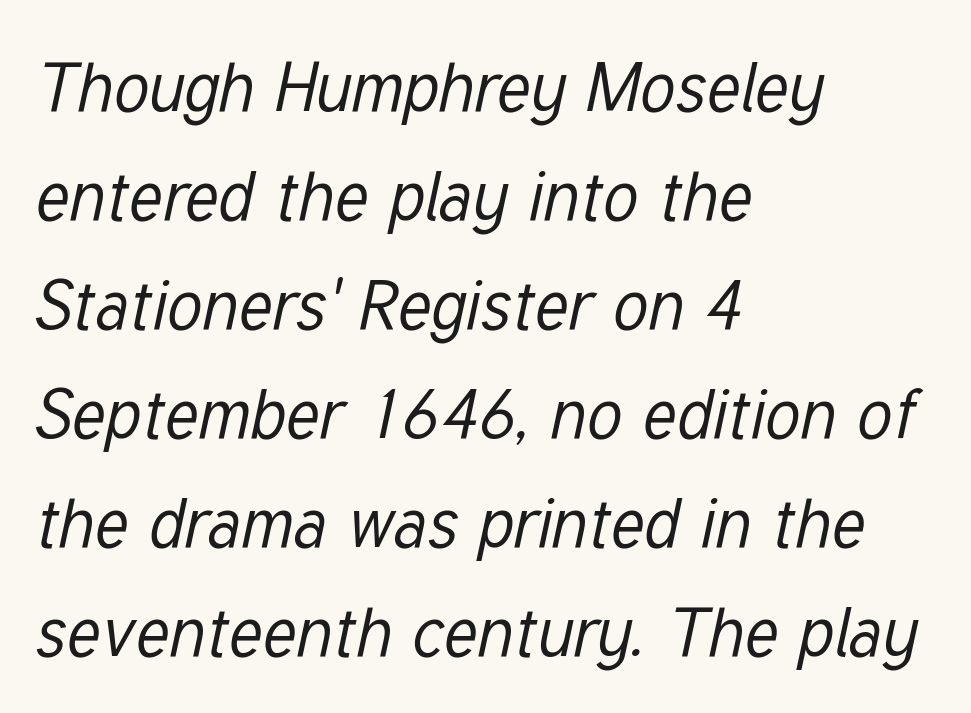
The image shows 69 px regular-weight, condensed type, italic (leaning right); set left-aligned, normal line spacing (1.58x), normal letter spacing, not underlined; low stroke contrast and a medium x-height.
